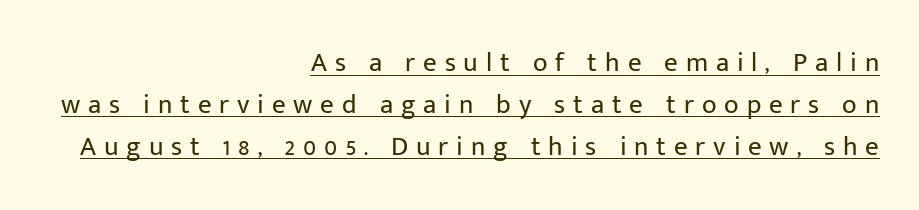
{"italic": "no", "bold": "no", "underline": "yes", "align": "right", "line_spacing": "normal", "line_spacing_ratio": 1.55, "letter_spacing": "wide", "letter_spacing_em": 0.29, "glyph_px": 27}
